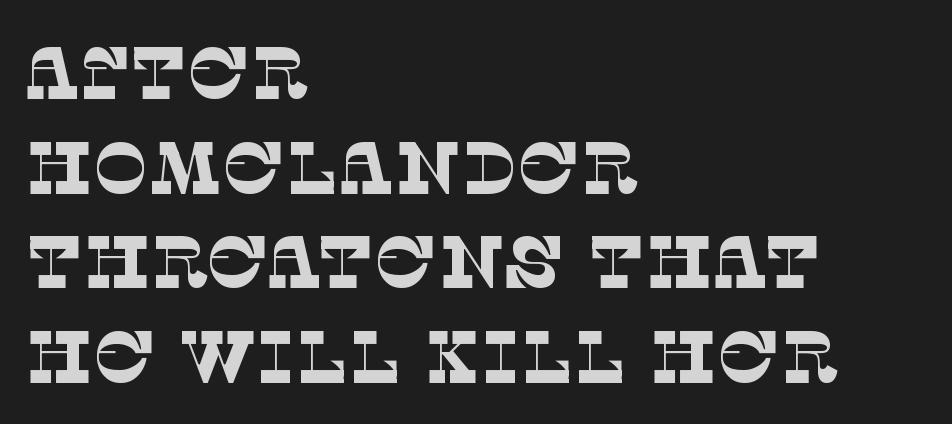
Q: Is the text bold? A: No.
Q: Is the typeface a serif or a sans-serif typeface? A: Serif.
Q: Is the text underlined? A: No.
Q: How is the paragraph aligned? A: Left-aligned.
Q: Is the spacing between letters normal or unusually wide? A: Normal.
Q: Is the spacing between lines tight, normal or loose? A: Normal.
Q: Width (condensed, normal, or wide)? A: Normal.
Q: Stroke contrast? A: Low.
Q: x-height? A: Large.
Q: Monospaced? A: No.
